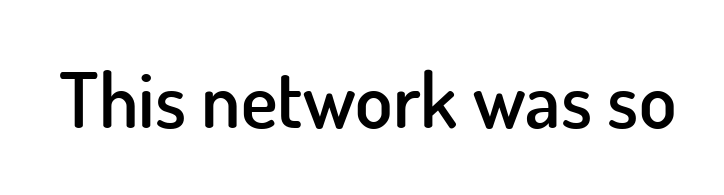
The image shows 77 px semibold sans-serif type, upright; set normal letter spacing, not underlined; low stroke contrast and a small x-height.
